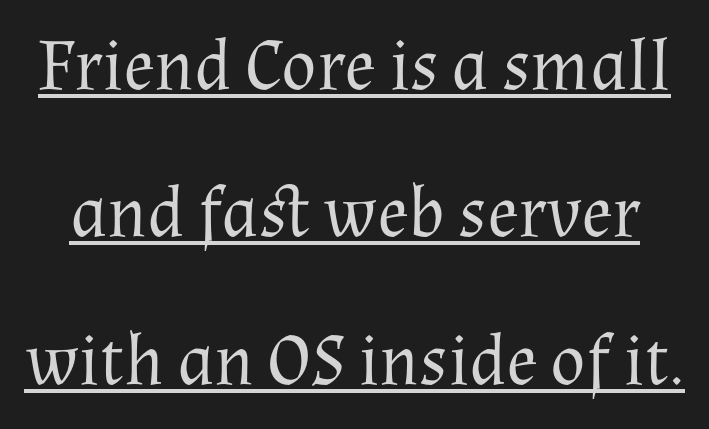
The text was rendered using a seriffed face with decorative stroke endings. The specimen reads as upright at a glance. These lines are rendered in a variable-pitch font. The weight tops out at a normal text grade. Honestly, the rows look like they've been pulled way apart. Standard letterfit; no display-style spreading of the glyphs.
